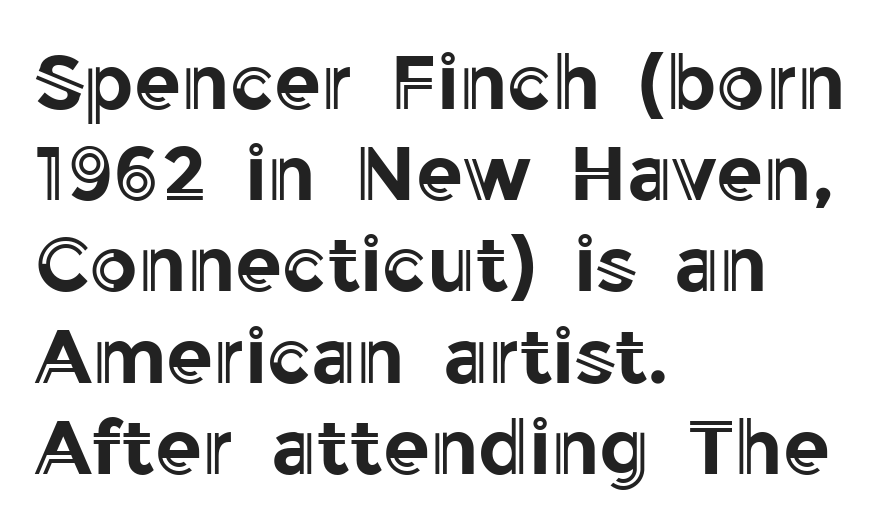
Q: Is the text italic (slanted)? A: No, it is upright.
Q: Is the text underlined? A: No.
Q: How is the paragraph aligned? A: Left-aligned.
Q: Is the spacing between letters normal or unusually wide? A: Normal.
Q: Width (condensed, normal, or wide)? A: Normal.
Q: x-height? A: Medium.
Q: Monospaced? A: No.
